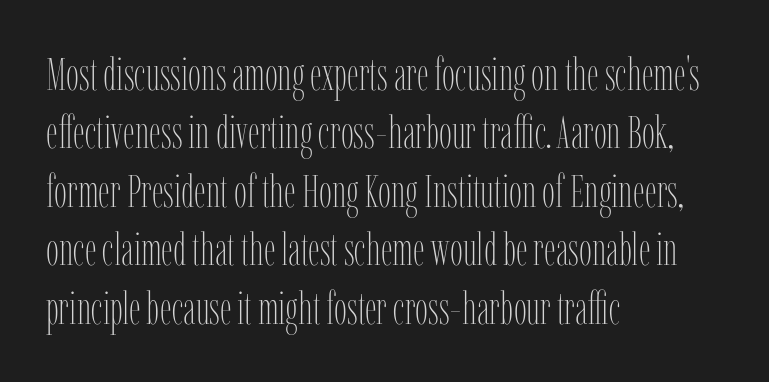
Q: Is the text bold? A: No.
Q: Is the text italic (slanted)? A: No, it is upright.
Q: Is the text underlined? A: No.
Q: How is the paragraph aligned? A: Left-aligned.
Q: Is the spacing between letters normal or unusually wide? A: Normal.
Q: Is the spacing between lines tight, normal or loose? A: Normal.
Q: Width (condensed, normal, or wide)? A: Condensed.
Q: Stroke contrast? A: Low.
Q: x-height? A: Medium.
Q: Monospaced? A: No.
